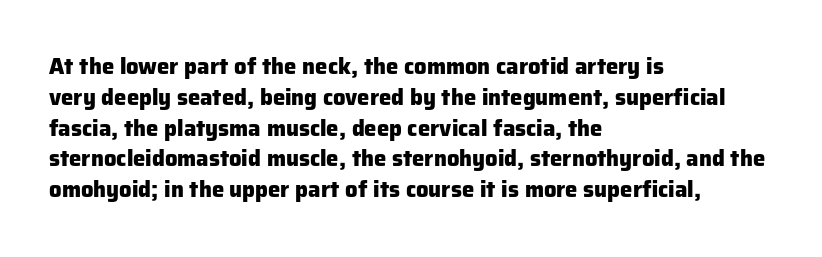
{"italic": "no", "bold": "yes", "underline": "no", "align": "left", "line_spacing": "normal", "line_spacing_ratio": 1.4, "letter_spacing": "normal", "letter_spacing_em": 0.0, "glyph_px": 22}
